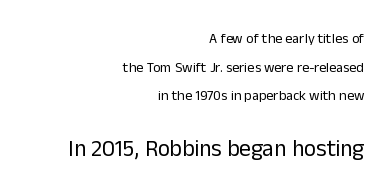
{"italic": "no", "bold": "no", "underline": "no", "align": "right", "line_spacing": "loose", "line_spacing_ratio": 2.04, "letter_spacing": "normal", "letter_spacing_em": 0.0, "larger_block": "second", "size_ratio": 1.64, "glyph_px": 23}
